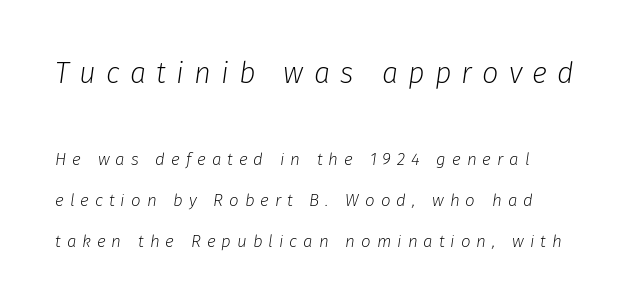
The image shows 29 px light type, italic (leaning right); set left-aligned, loose line spacing (2.43x), unusually wide letter spacing (+0.35 em), not underlined; the first (top) block is 1.71x larger; low stroke contrast and a medium x-height.
